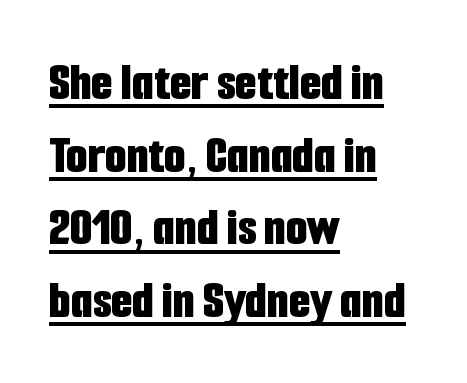
The letters are bold, with thick, heavy strokes. Letter spacing: default. Evenly set lines give the paragraph a standard silhouette. The specimen reads as upright at a glance.
